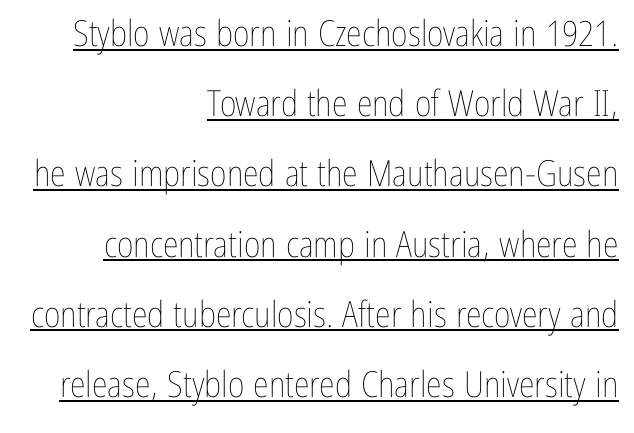
Q: Is the text bold? A: No.
Q: Is the text italic (slanted)? A: No, it is upright.
Q: Is the text underlined? A: Yes.
Q: How is the paragraph aligned? A: Right-aligned.
Q: Is the spacing between letters normal or unusually wide? A: Normal.
Q: Is the spacing between lines tight, normal or loose? A: Loose.
Q: Width (condensed, normal, or wide)? A: Condensed.
Q: Stroke contrast? A: Low.
Q: x-height? A: Medium.
Q: Monospaced? A: No.
